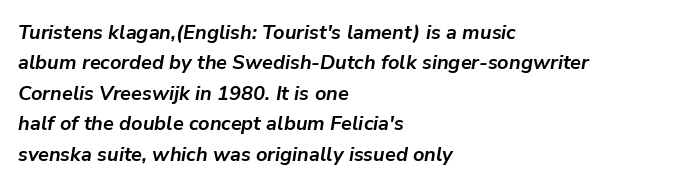
The image shows 20 px bold type, italic (leaning right); set left-aligned, normal line spacing (1.52x), normal letter spacing, not underlined.
